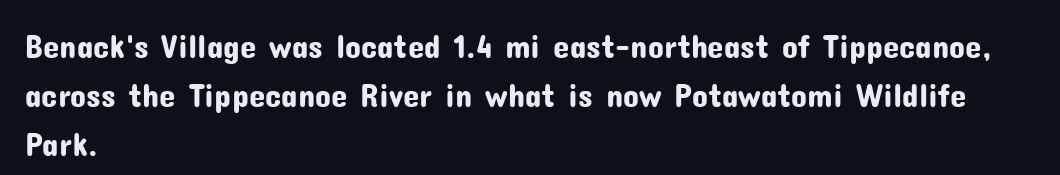
Q: Is the text italic (slanted)? A: No, it is upright.
Q: Is the typeface a serif or a sans-serif typeface? A: Sans-serif.
Q: Is the text underlined? A: No.
Q: How is the paragraph aligned? A: Left-aligned.
Q: Is the spacing between letters normal or unusually wide? A: Normal.
Q: Is the spacing between lines tight, normal or loose? A: Normal.
Q: Width (condensed, normal, or wide)? A: Normal.
Q: Stroke contrast? A: Low.
Q: x-height? A: Medium.
Q: Monospaced? A: No.
